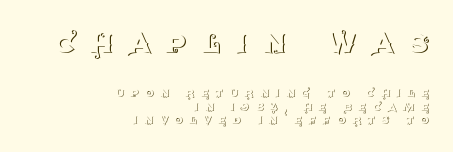
Tall strokes in this sample are plumb rather than angled. Glyph-to-glyph distance is far greater than everyday printed text. The lines are packed closely together with very little leading. Right-aligned paragraph, ragged on the left.
